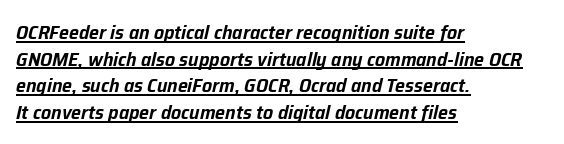
A student would call this left alignment; a typographer would say flush left, rag right. Yep, that's italic — everything's leaning. The leading is moderate, giving the passage an even texture. The gaps between neighbouring characters are ordinary and unremarkable.
